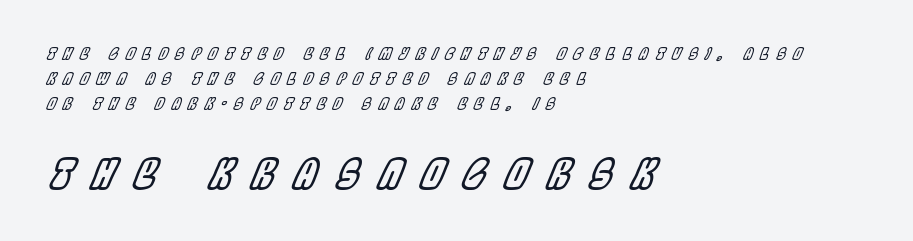
The rendering applies a slant to the glyphs. Here the glyphs are tracked loosely, breaking word shapes into spaced letters. Each line starts at the same left margin while the right side varies. These lines are rendered in a variable-pitch font. What's the leading like? Ordinary, nothing unusual. Plain, unruled lines of type.
